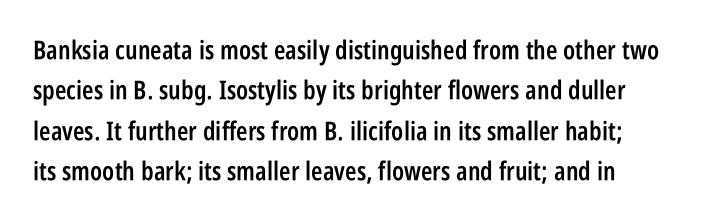
The image shows 26 px text type, upright; set left-aligned, normal line spacing (1.55x), normal letter spacing, not underlined.
